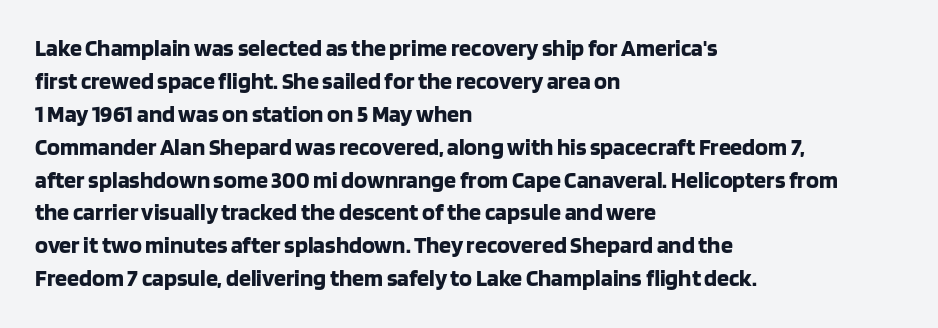
The tracking reads as untouched default to a designer's eye. Check the space under the baseline: it is left empty. The letters stand straight up with perfectly vertical stems. Each line starts at the same left margin while the right side varies. Weight check: bold — yes, fully. These lines sit exactly where default settings would place them.
